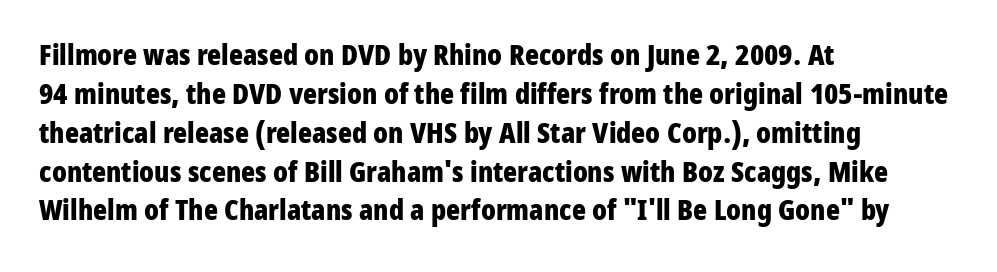
The image shows 29 px bold, condensed sans-serif type, upright; set left-aligned, normal line spacing (1.34x), normal letter spacing, not underlined; low stroke contrast and a medium x-height.
